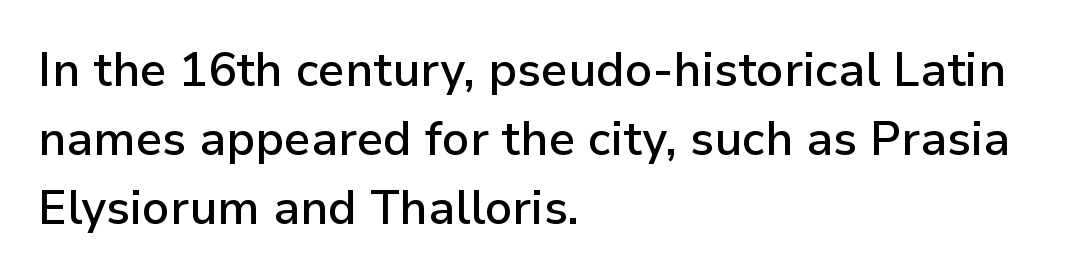
Tall strokes in this sample are plumb rather than angled. Regarding serifs, this sample does without them. The horizontal fit of the characters is conventional and even. Any mark beneath the type? The region is blank. The lines sit at an ordinary, default distance from one another.
